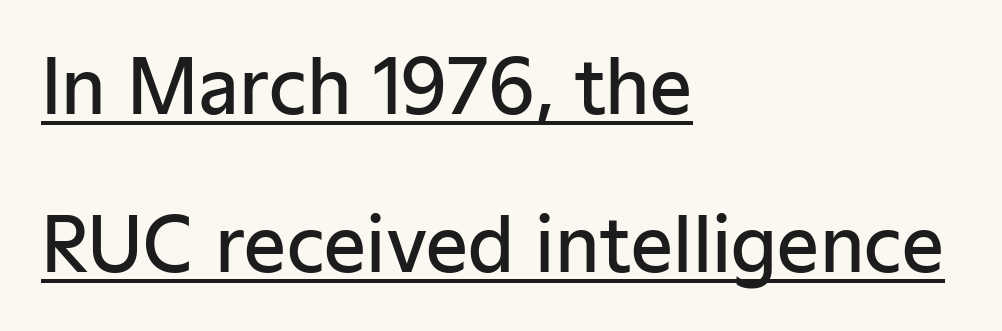
The image shows 74 px semibold sans-serif type, upright; set left-aligned, loose line spacing (2.14x), normal letter spacing, underlined; low stroke contrast and a medium x-height.
